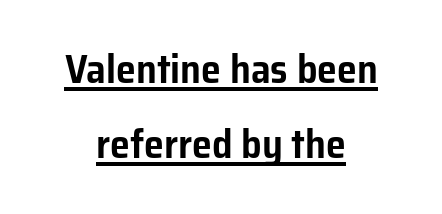
Q: Is the text italic (slanted)? A: No, it is upright.
Q: Is the typeface a serif or a sans-serif typeface? A: Sans-serif.
Q: Is the text underlined? A: Yes.
Q: How is the paragraph aligned? A: Centered.
Q: Is the spacing between letters normal or unusually wide? A: Normal.
Q: Width (condensed, normal, or wide)? A: Normal.
Q: Stroke contrast? A: Low.
Q: x-height? A: Medium.
Q: Monospaced? A: No.
